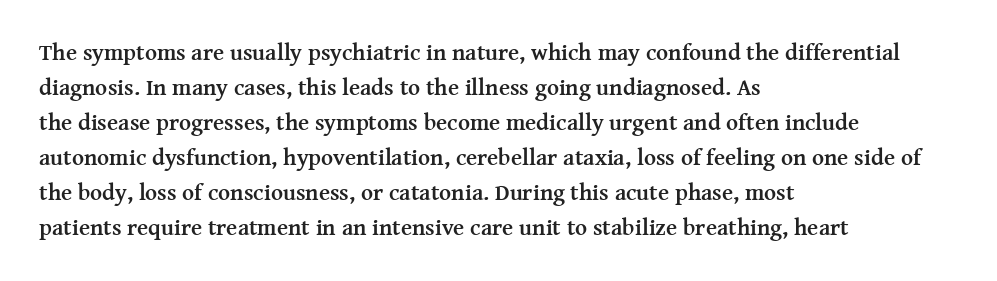
{"italic": "no", "bold": "yes", "underline": "no", "align": "left", "line_spacing": "normal", "line_spacing_ratio": 1.52, "letter_spacing": "normal", "letter_spacing_em": 0.0, "glyph_px": 23}
